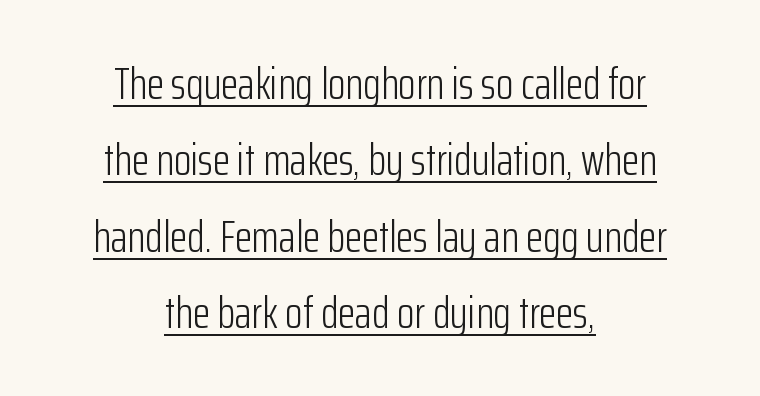
The image shows 45 px light, condensed sans-serif type, upright; set centered, normal line spacing (1.7x), normal letter spacing, underlined; low stroke contrast and a medium x-height.
